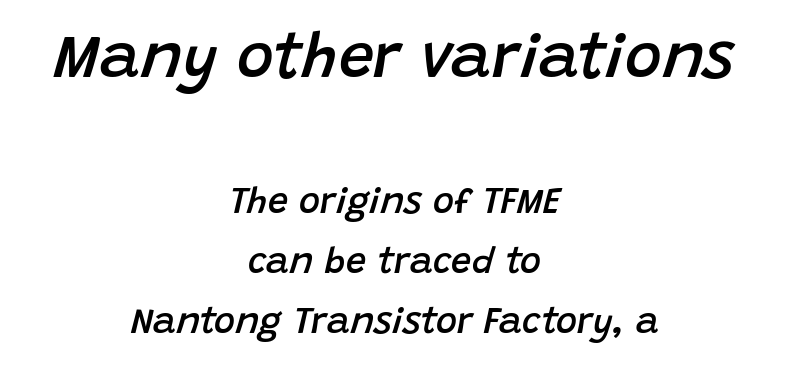
The image shows 63 px semibold type, italic (leaning right); set centered, normal line spacing (1.67x), normal letter spacing, not underlined; the first (top) block is 1.75x larger; low stroke contrast and a large x-height.
